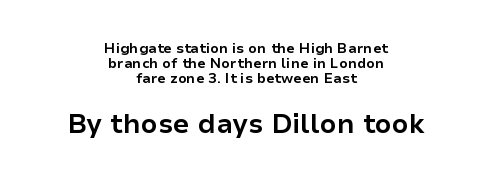
The image shows 27 px bold type, upright; set centered, tight line spacing (1.06x), normal letter spacing, not underlined; the second (bottom) block is 1.93x larger.
